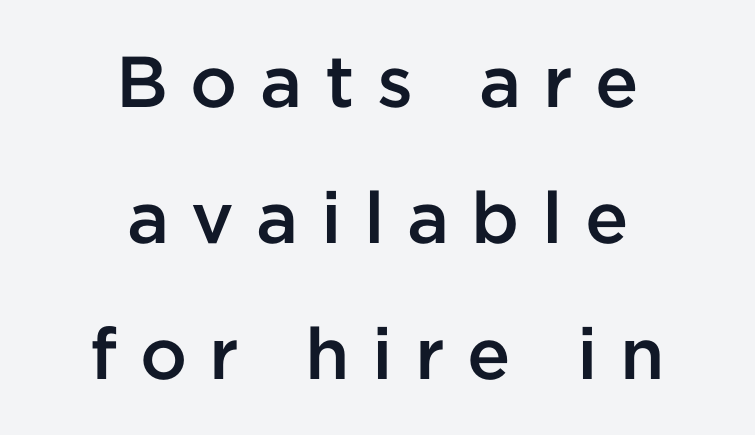
Nobody drew a line under any word here. Is there any slant? The stems are plumb. I'd describe the lettering as semibold — firm but not a full bold. Where is the straight margin? There isn't one; the lines are centered. The tracking reads as deliberately expanded to a designer's eye.
